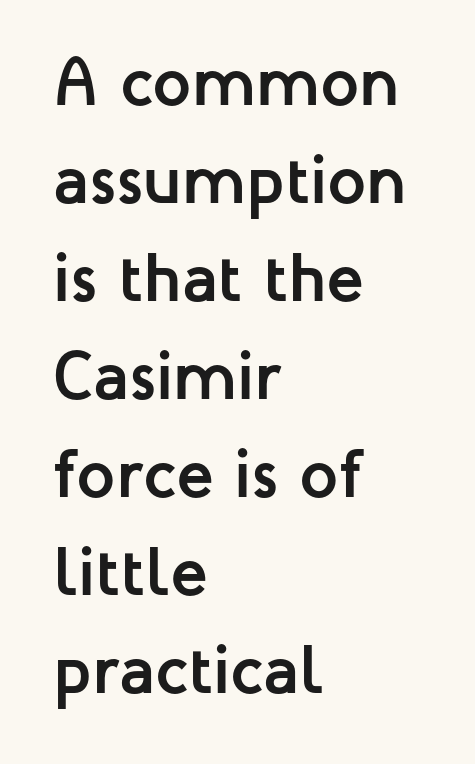
{"serif": "no", "italic": "no", "bold": "yes", "weight": "semibold", "width": "normal", "stroke_contrast": "low", "x_height": "medium", "monospaced": "no", "underline": "no", "align": "left", "line_spacing": "normal", "line_spacing_ratio": 1.42, "letter_spacing": "normal", "letter_spacing_em": 0.0, "glyph_px": 69}
